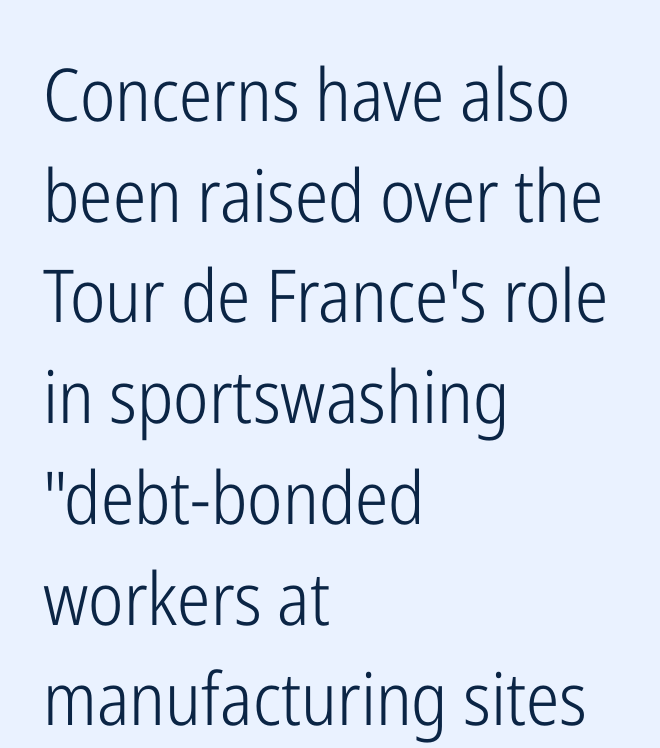
The image shows 73 px light, condensed sans-serif type, upright; set left-aligned, normal line spacing (1.38x), normal letter spacing, not underlined; low stroke contrast and a medium x-height.
